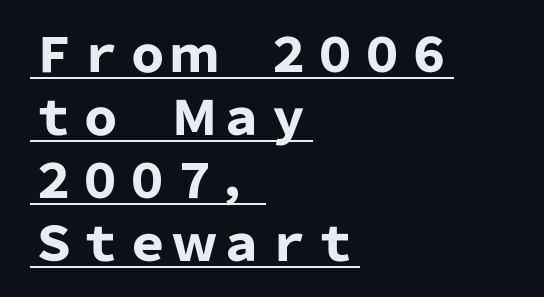
Q: Is the text bold? A: Yes.
Q: Is the text italic (slanted)? A: No, it is upright.
Q: Is the typeface a serif or a sans-serif typeface? A: Sans-serif.
Q: Is the text underlined? A: Yes.
Q: How is the paragraph aligned? A: Left-aligned.
Q: Is the spacing between letters normal or unusually wide? A: Normal.
Q: Is the spacing between lines tight, normal or loose? A: Normal.
Q: Width (condensed, normal, or wide)? A: Normal.
Q: Stroke contrast? A: Low.
Q: x-height? A: Medium.
Q: Monospaced? A: No.
